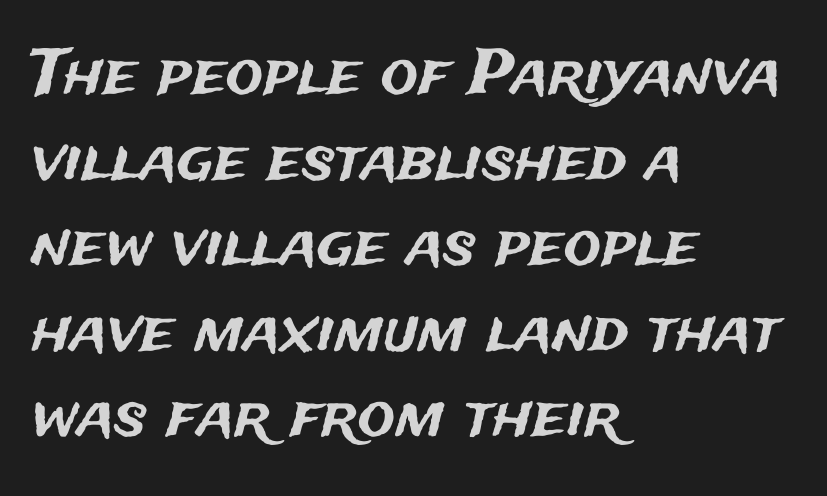
{"serif": "no", "width": "normal", "stroke_contrast": "medium", "x_height": "medium", "monospaced": "no", "underline": "no", "align": "left", "line_spacing": "normal", "line_spacing_ratio": 1.38, "letter_spacing": "normal", "letter_spacing_em": 0.0, "glyph_px": 62}
